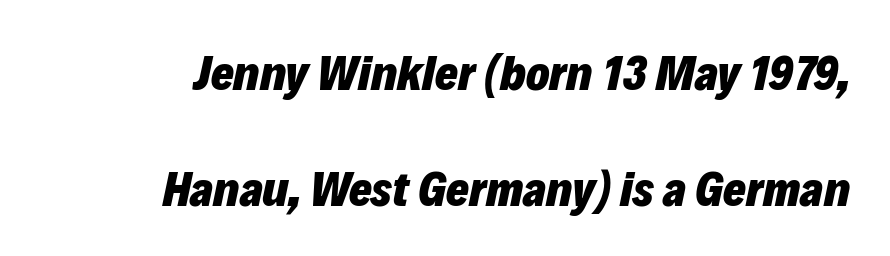
Character widths vary here, with narrow letters taking less room than wide ones. Summary of weight: heavy, a full bold. It's the slanting kind of type. One glance says open: line gaps are wider than usual. The space directly below the letters is spotless. The text block is weighted toward the right margin, trailing off unevenly leftward.
